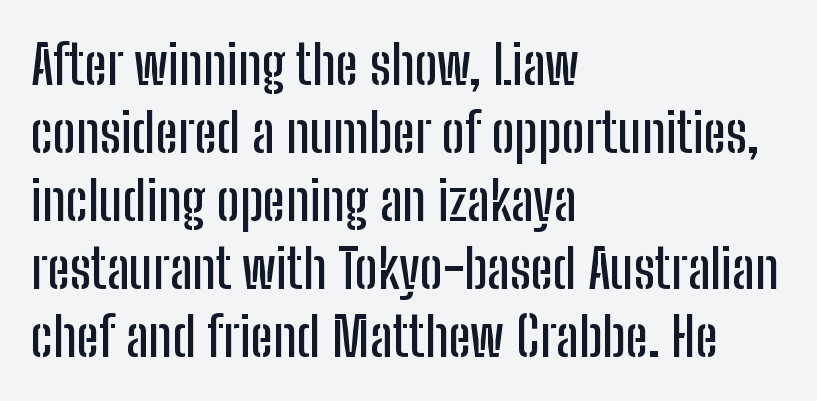
The image shows 54 px condensed sans-serif type, upright; set left-aligned, normal line spacing (1.26x), normal letter spacing, not underlined; low stroke contrast and a medium x-height.
